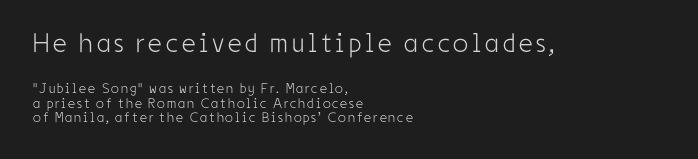
The image shows 27 px text type, upright; set left-aligned, tight line spacing (1.05x), not underlined; the first (top) block is 1.93x larger.
